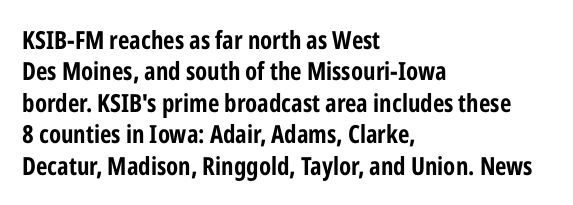
The image shows 25 px bold type, upright; set left-aligned, normal line spacing (1.26x), normal letter spacing, not underlined.
